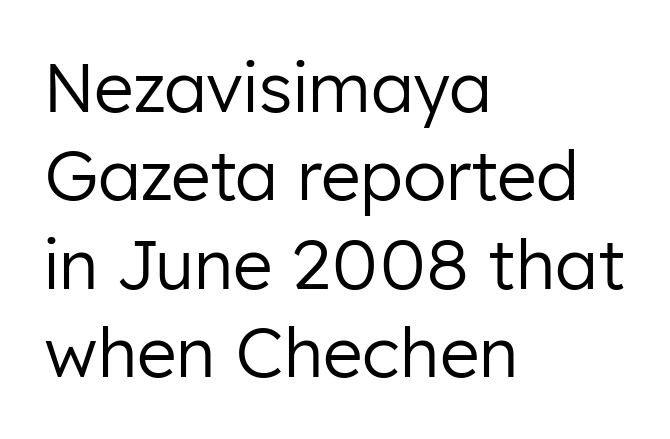
The image shows 68 px regular-weight sans-serif type, upright; set left-aligned, normal line spacing (1.3x), normal letter spacing, not underlined; low stroke contrast and a medium x-height.
